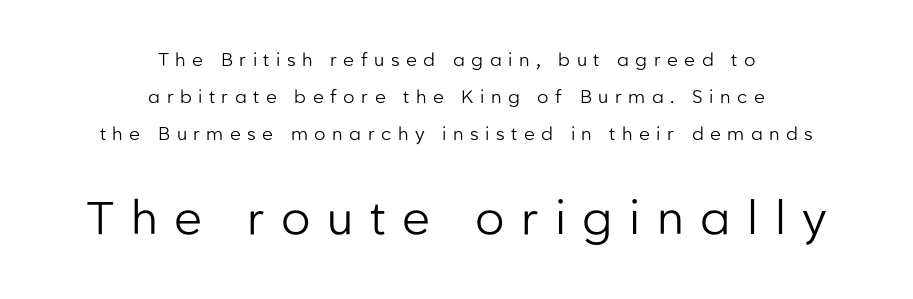
Visually the block forms a symmetrical silhouette, jagged on both flanks. Decoration check: the copy has no underline. The font's upright variant was chosen for this text. Leading: increased. Do the characters align in a grid? No, the font is proportional.
